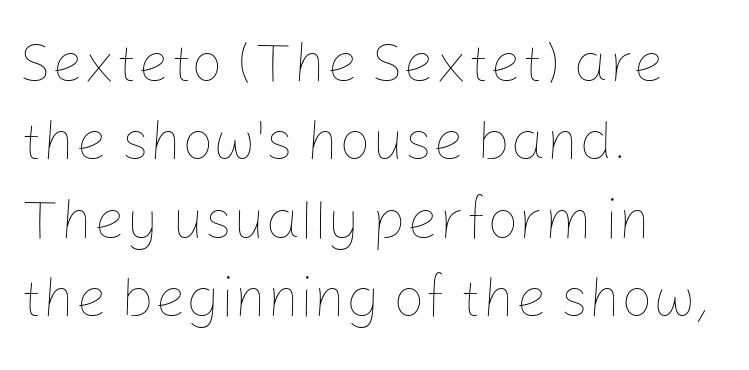
Q: Is the text bold? A: No.
Q: Is the text italic (slanted)? A: No, it is upright.
Q: Is the text underlined? A: No.
Q: How is the paragraph aligned? A: Left-aligned.
Q: Is the spacing between letters normal or unusually wide? A: Normal.
Q: Is the spacing between lines tight, normal or loose? A: Normal.
Q: Width (condensed, normal, or wide)? A: Normal.
Q: Stroke contrast? A: Low.
Q: x-height? A: Medium.
Q: Monospaced? A: No.
